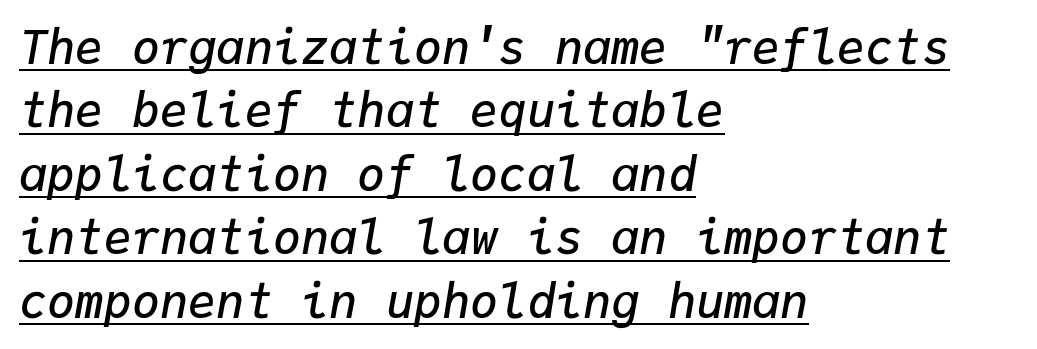
The image shows 47 px semibold type, italic (leaning right), monospaced; set left-aligned, normal line spacing (1.35x), normal letter spacing, underlined; low stroke contrast and a medium x-height.
